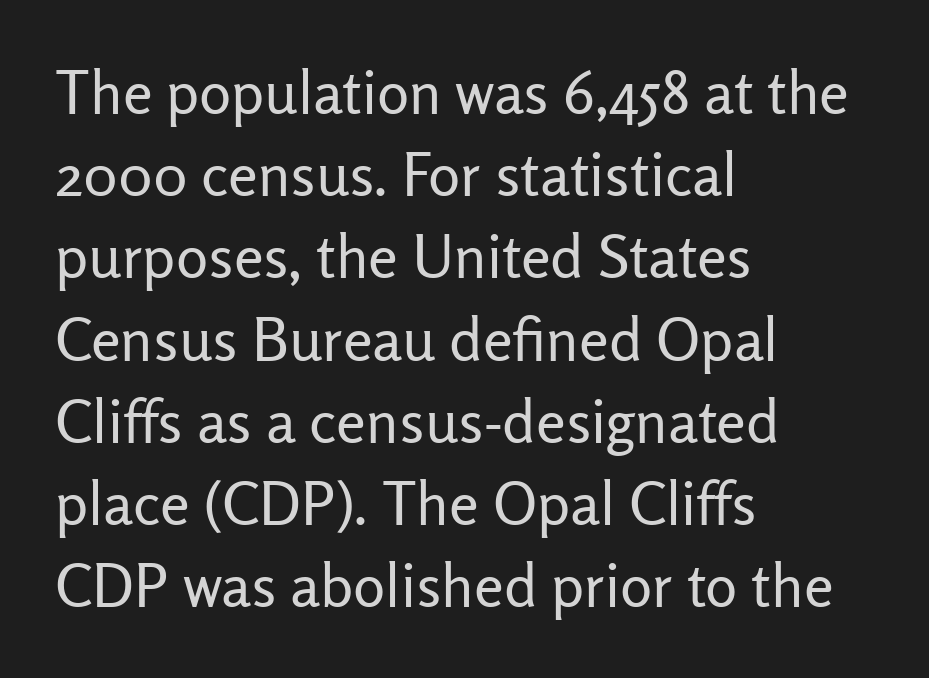
Q: Is the text bold? A: No.
Q: Is the text italic (slanted)? A: No, it is upright.
Q: Is the typeface a serif or a sans-serif typeface? A: Sans-serif.
Q: Is the text underlined? A: No.
Q: How is the paragraph aligned? A: Left-aligned.
Q: Is the spacing between letters normal or unusually wide? A: Normal.
Q: Is the spacing between lines tight, normal or loose? A: Normal.
Q: Width (condensed, normal, or wide)? A: Normal.
Q: Stroke contrast? A: Low.
Q: x-height? A: Medium.
Q: Monospaced? A: No.
